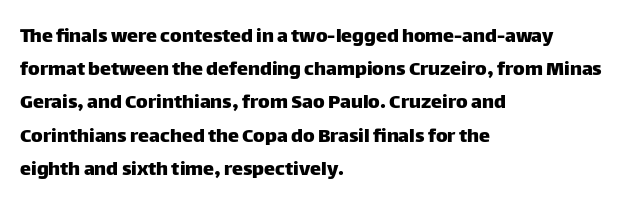
{"italic": "no", "underline": "no", "align": "left", "line_spacing": "normal", "line_spacing_ratio": 1.51, "letter_spacing": "normal", "letter_spacing_em": 0.0, "glyph_px": 22}
